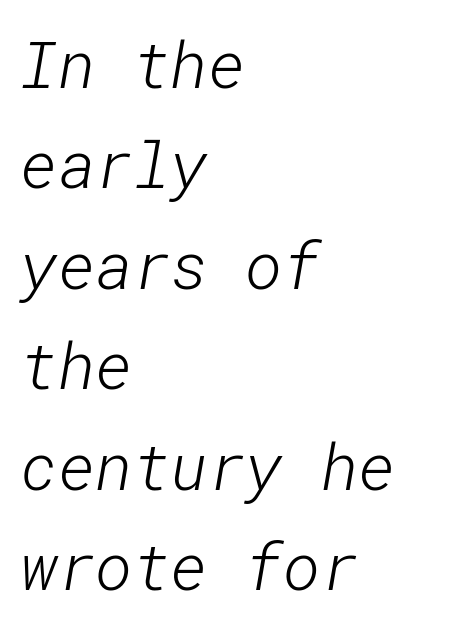
Q: Is the text bold? A: No.
Q: Is the typeface a serif or a sans-serif typeface? A: Sans-serif.
Q: Is the text underlined? A: No.
Q: How is the paragraph aligned? A: Left-aligned.
Q: Is the spacing between letters normal or unusually wide? A: Normal.
Q: Is the spacing between lines tight, normal or loose? A: Normal.
Q: Width (condensed, normal, or wide)? A: Normal.
Q: Stroke contrast? A: Low.
Q: x-height? A: Medium.
